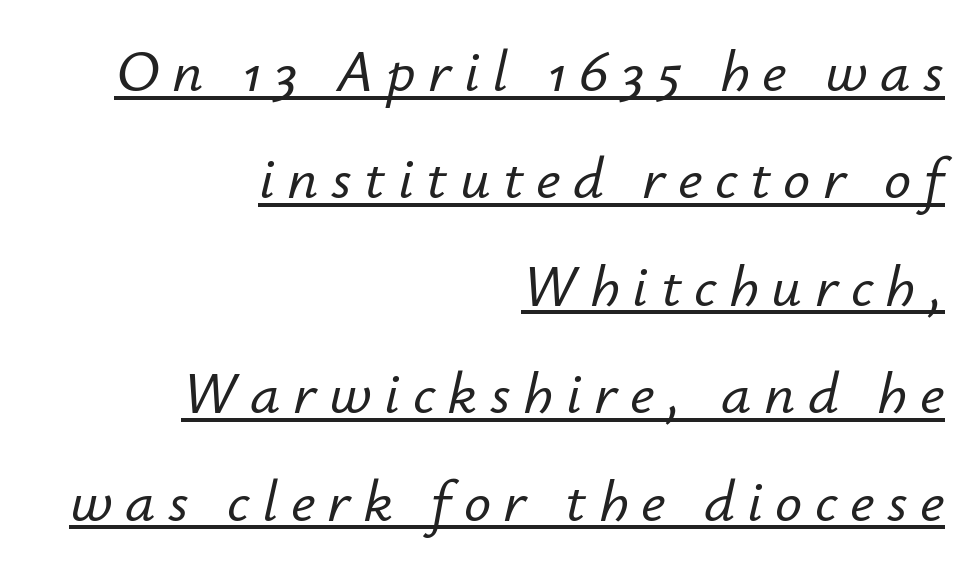
{"italic": "yes", "lean": "right", "slant_degrees": 12, "width": "normal", "stroke_contrast": "low", "x_height": "small", "monospaced": "no", "underline": "yes", "align": "right", "line_spacing_ratio": 1.79, "letter_spacing": "wide", "letter_spacing_em": 0.21, "glyph_px": 60}
